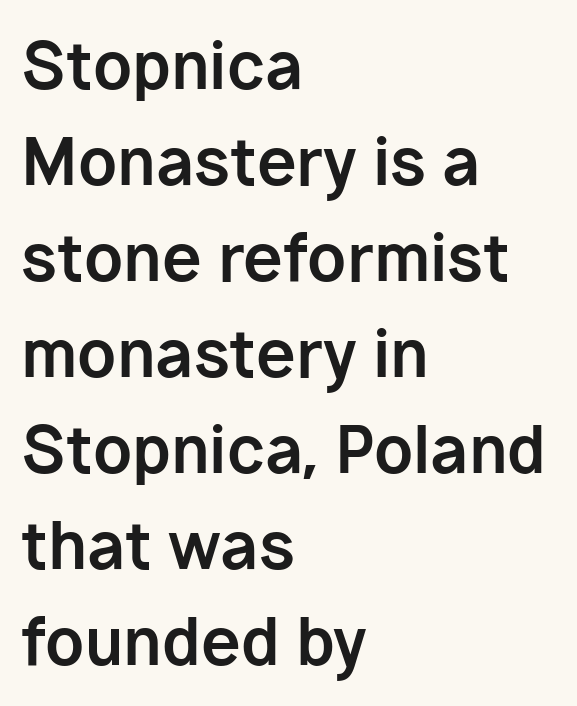
The image shows 64 px bold sans-serif type, upright; set left-aligned, normal line spacing (1.5x), normal letter spacing, not underlined; low stroke contrast and a medium x-height.
